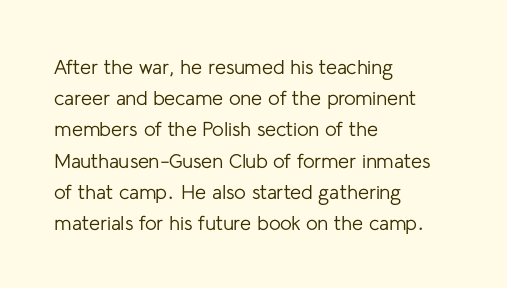
{"italic": "no", "bold": "no", "underline": "no", "align": "left", "line_spacing": "normal", "line_spacing_ratio": 1.56, "letter_spacing": "normal", "letter_spacing_em": 0.0, "glyph_px": 20}
